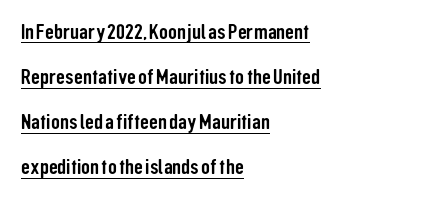
Q: Is the text italic (slanted)? A: No, it is upright.
Q: Is the text underlined? A: Yes.
Q: How is the paragraph aligned? A: Left-aligned.
Q: Is the spacing between letters normal or unusually wide? A: Normal.
Q: Is the spacing between lines tight, normal or loose? A: Loose.
